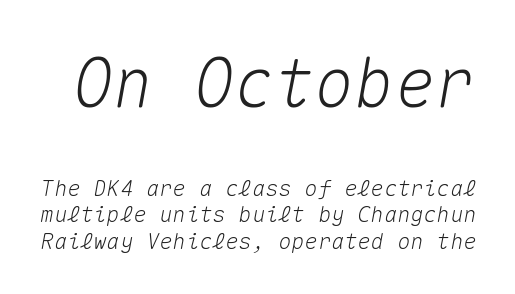
Spacing verdict: monospaced, one width for all characters. Bare-footed words on every line. Does the lettering tilt? It does — this is italic. Size contrast runs from large at the top to small at the bottom.
